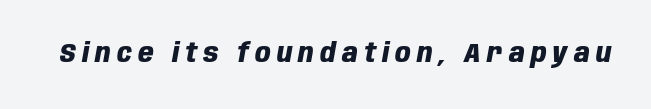
The image shows 27 px bold type, italic (leaning right); set unusually wide letter spacing (+0.23 em), not underlined.
